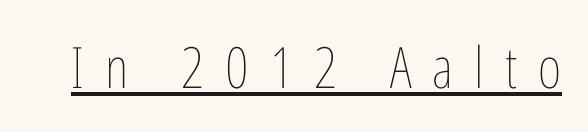
{"italic": "no", "bold": "no", "weight": "thin", "width": "condensed", "stroke_contrast": "low", "x_height": "medium", "monospaced": "no", "underline": "yes", "letter_spacing": "wide", "letter_spacing_em": 0.37, "glyph_px": 57}
